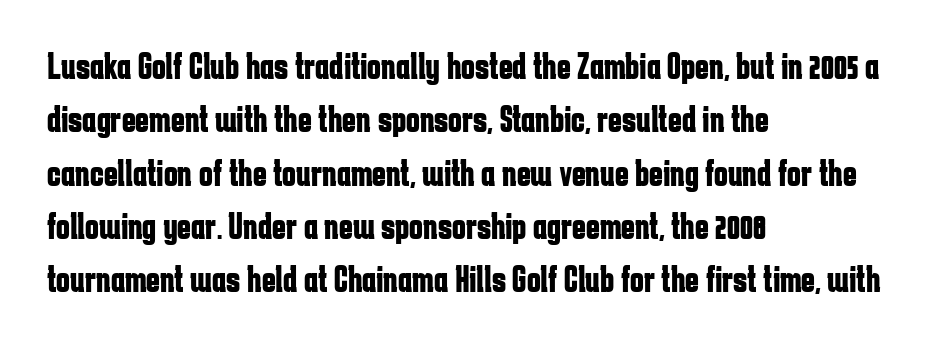
The letters stand upright; this is a roman face. Type style note: lacks serifs. The face used here is proportionally spaced, like ordinary book or web type. The block of text has a typical density, with ordinary space between rows. Chunky letters — that's bold for sure.
